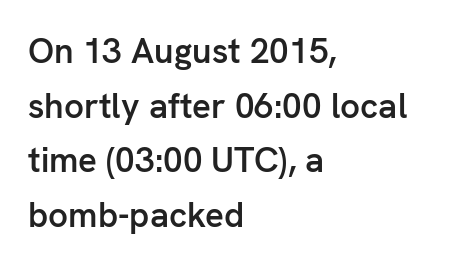
Q: Is the text bold? A: Semi-bold.
Q: Is the text italic (slanted)? A: No, it is upright.
Q: Is the typeface a serif or a sans-serif typeface? A: Sans-serif.
Q: Is the text underlined? A: No.
Q: How is the paragraph aligned? A: Left-aligned.
Q: Is the spacing between letters normal or unusually wide? A: Normal.
Q: Is the spacing between lines tight, normal or loose? A: Normal.
Q: Width (condensed, normal, or wide)? A: Normal.
Q: Stroke contrast? A: Low.
Q: x-height? A: Medium.
Q: Monospaced? A: No.
